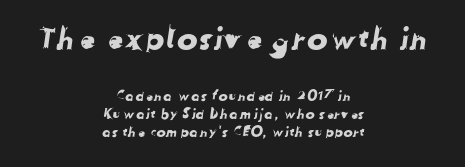
{"serif": "no", "width": "normal", "stroke_contrast": "low", "x_height": "medium", "monospaced": "no", "underline": "no", "align": "center", "line_spacing": "normal", "line_spacing_ratio": 1.27, "letter_spacing": "normal", "letter_spacing_em": 0.0, "larger_block": "first", "size_ratio": 2.21, "glyph_px": 31}
